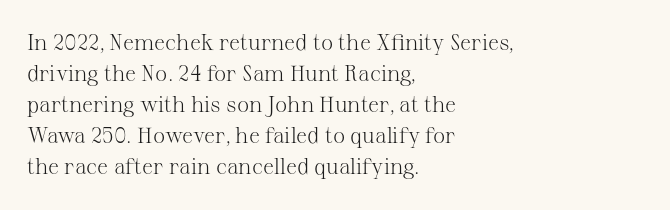
{"italic": "no", "bold": "no", "underline": "no", "align": "left", "line_spacing": "normal", "line_spacing_ratio": 1.41, "letter_spacing": "normal", "letter_spacing_em": 0.0, "glyph_px": 22}
